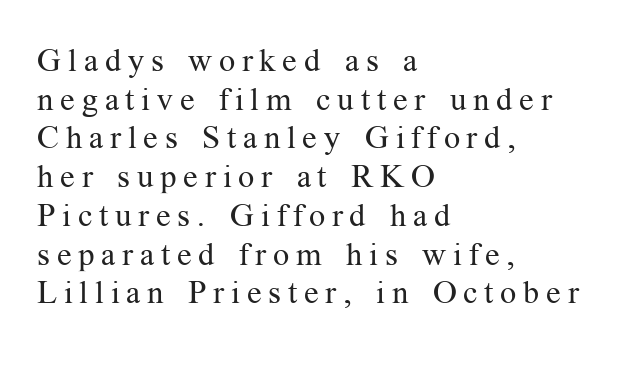
Looks like regular typesetting: each glyph gets only the width it needs. Descenders are the only things crossing below the line. Look at the tracking — it's clearly loosened, letters drifting apart. A quiet, ordinary-to-light weight characterises the typeface.
